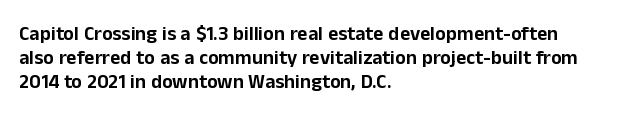
{"italic": "no", "underline": "no", "align": "left", "line_spacing_ratio": 1.21, "letter_spacing": "normal", "letter_spacing_em": 0.0, "glyph_px": 20}
